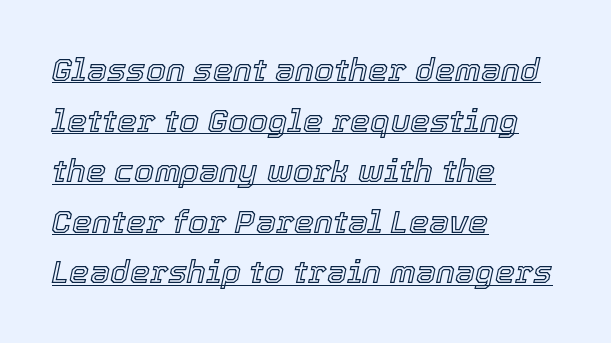
Q: Is the text italic (slanted)? A: Yes, it leans right by about 12 degrees.
Q: Is the text underlined? A: Yes.
Q: How is the paragraph aligned? A: Left-aligned.
Q: Is the spacing between letters normal or unusually wide? A: Normal.
Q: Is the spacing between lines tight, normal or loose? A: Normal.
Q: Width (condensed, normal, or wide)? A: Normal.
Q: x-height? A: Medium.
Q: Monospaced? A: No.
